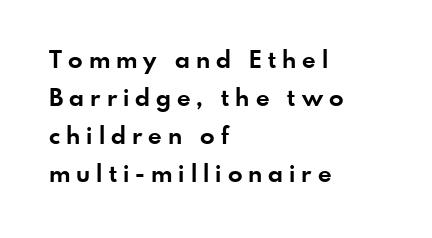
The image shows 24 px bold type, upright; set left-aligned, normal line spacing (1.59x), unusually wide letter spacing (+0.25 em), not underlined.
